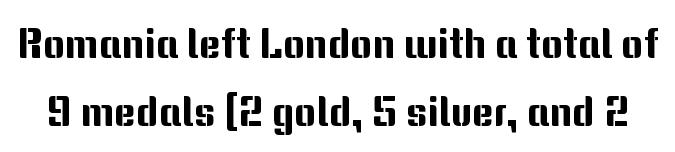
{"serif": "no", "italic": "no", "width": "normal", "stroke_contrast": "medium", "x_height": "medium", "monospaced": "no", "underline": "no", "line_spacing": "normal", "line_spacing_ratio": 1.61, "letter_spacing": "normal", "letter_spacing_em": 0.0, "glyph_px": 42}
